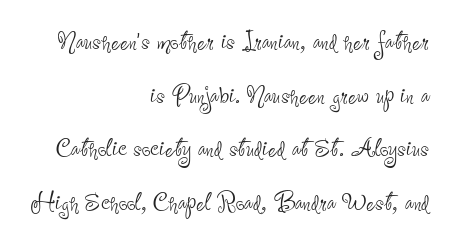
Q: Is the text bold? A: No.
Q: Is the text italic (slanted)? A: Yes.
Q: Is the typeface a serif or a sans-serif typeface? A: Sans-serif.
Q: Is the text underlined? A: No.
Q: How is the paragraph aligned? A: Right-aligned.
Q: Is the spacing between letters normal or unusually wide? A: Normal.
Q: Width (condensed, normal, or wide)? A: Condensed.
Q: Stroke contrast? A: Low.
Q: x-height? A: Small.
Q: Monospaced? A: No.
